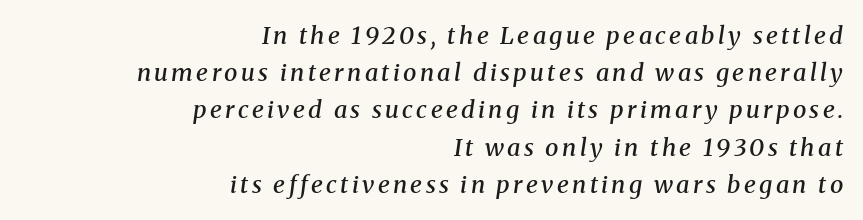
Q: Is the text bold? A: Semi-bold.
Q: Is the text italic (slanted)? A: Yes, it leans right by about 8 degrees.
Q: Is the text underlined? A: No.
Q: How is the paragraph aligned? A: Right-aligned.
Q: Is the spacing between lines tight, normal or loose? A: Normal.
